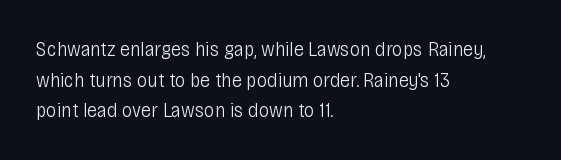
{"italic": "no", "bold": "no", "underline": "no", "align": "left", "line_spacing": "normal", "line_spacing_ratio": 1.46, "letter_spacing": "normal", "letter_spacing_em": 0.0, "glyph_px": 21}
